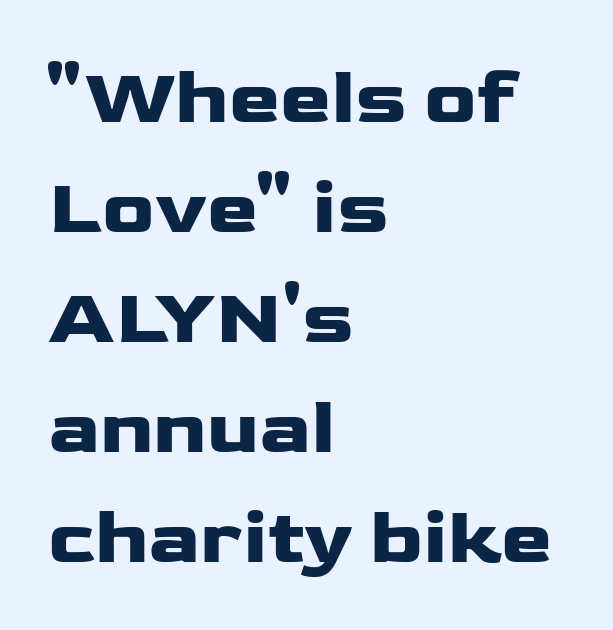
The image shows 77 px wide sans-serif type, upright; set left-aligned, normal line spacing (1.43x), normal letter spacing, not underlined; low stroke contrast and a medium x-height.
